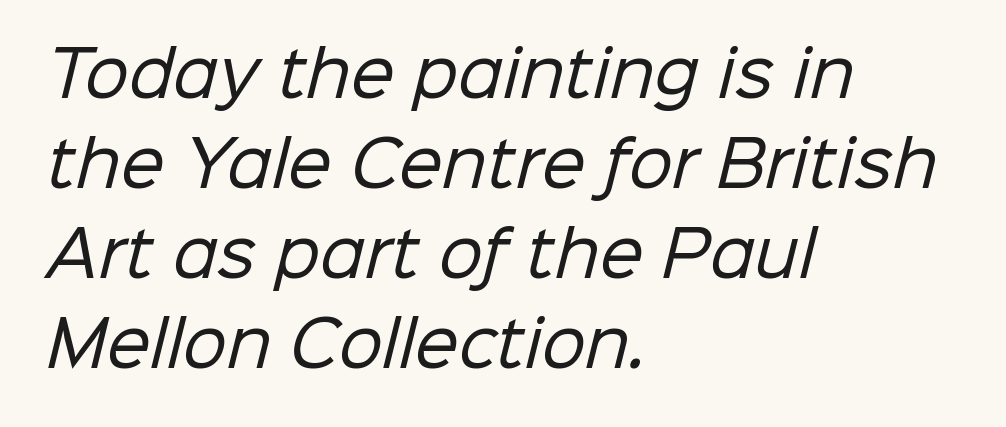
The image shows 62 px regular-weight sans-serif type; set left-aligned, normal line spacing (1.45x), normal letter spacing, not underlined; low stroke contrast and a medium x-height.
